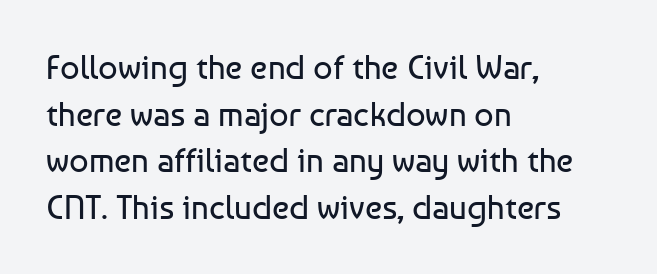
The image shows 34 px regular-weight sans-serif type, upright; set left-aligned, normal line spacing (1.37x), normal letter spacing, not underlined; low stroke contrast and a medium x-height.
